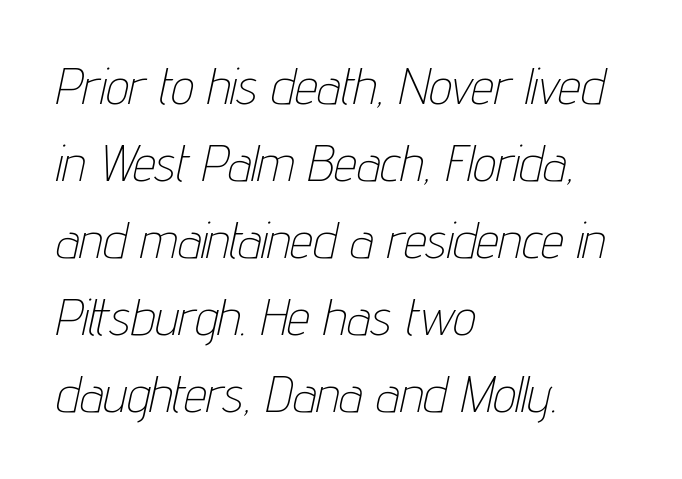
Q: Is the text bold? A: No.
Q: Is the text italic (slanted)? A: Yes, it leans right by about 12 degrees.
Q: Is the text underlined? A: No.
Q: How is the paragraph aligned? A: Left-aligned.
Q: Is the spacing between letters normal or unusually wide? A: Normal.
Q: Is the spacing between lines tight, normal or loose? A: Normal.
Q: Width (condensed, normal, or wide)? A: Condensed.
Q: Stroke contrast? A: Low.
Q: x-height? A: Medium.
Q: Monospaced? A: No.
